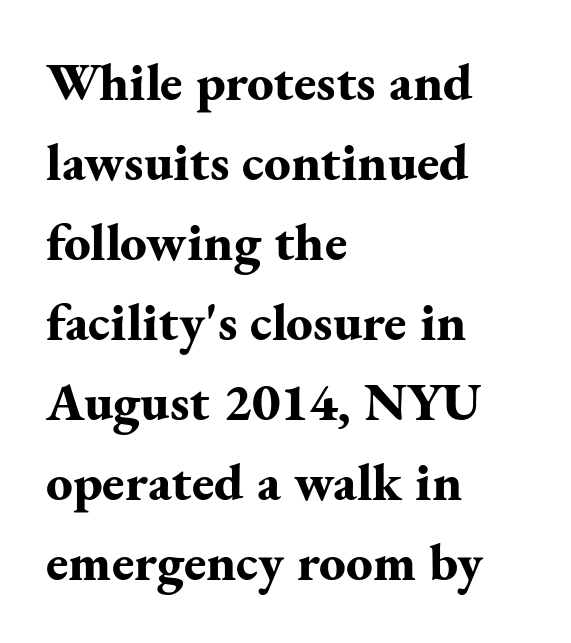
The image shows 53 px bold serif type, upright; set left-aligned, normal line spacing (1.51x), normal letter spacing, not underlined; medium stroke contrast and a small x-height.
